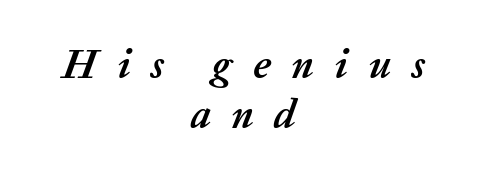
A bare baseline throughout the passage. Alignment: centered. Does extra space separate the letters? Yes, quite a lot of it. Heavy, bold letterforms. Spacing verdict: proportional, widths tailored to each character. The specimen reads as italic at a glance.
